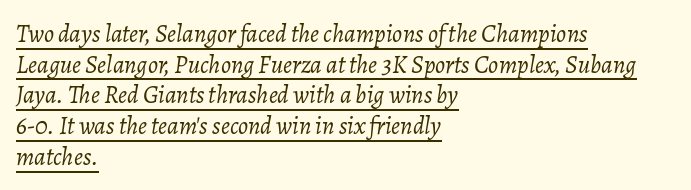
The image shows 25 px text type, italic (leaning right); set left-aligned, line spacing 1.23x, normal letter spacing, underlined.
